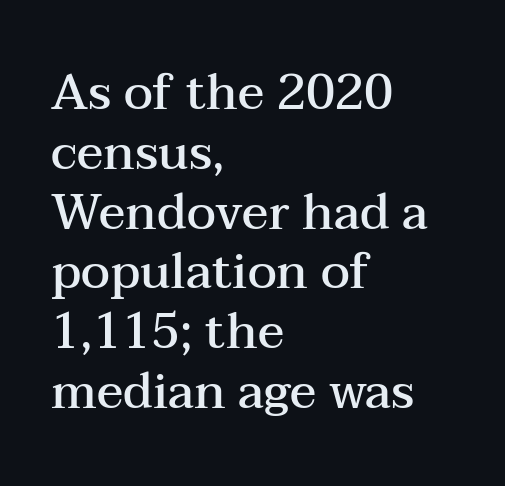
{"serif": "yes", "italic": "no", "bold": "semi", "weight": "semibold", "width": "wide", "stroke_contrast": "medium", "x_height": "medium", "monospaced": "no", "underline": "no", "align": "left", "line_spacing_ratio": 1.22, "letter_spacing": "normal", "letter_spacing_em": 0.0, "glyph_px": 49}
